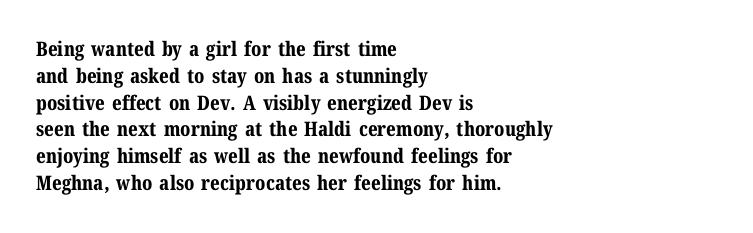
The image shows 20 px bold type, upright; set left-aligned, normal line spacing (1.34x), normal letter spacing, not underlined.
